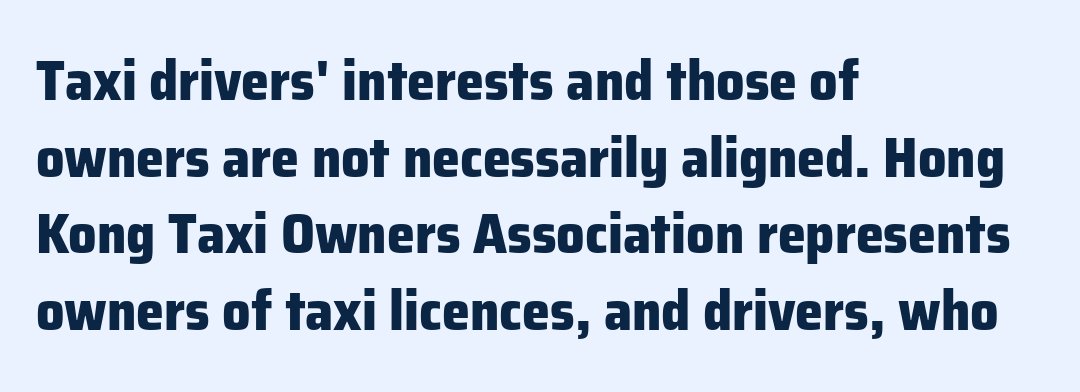
The image shows 56 px heavy sans-serif type, upright; set left-aligned, normal line spacing (1.37x), normal letter spacing, not underlined; low stroke contrast and a medium x-height.
